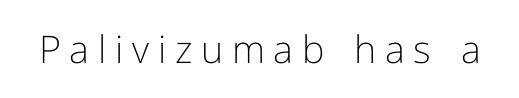
Q: Is the text bold? A: No.
Q: Is the text italic (slanted)? A: No, it is upright.
Q: Is the typeface a serif or a sans-serif typeface? A: Sans-serif.
Q: Is the text underlined? A: No.
Q: Is the spacing between letters normal or unusually wide? A: Unusually wide.
Q: Width (condensed, normal, or wide)? A: Normal.
Q: Stroke contrast? A: Low.
Q: x-height? A: Medium.
Q: Monospaced? A: No.
